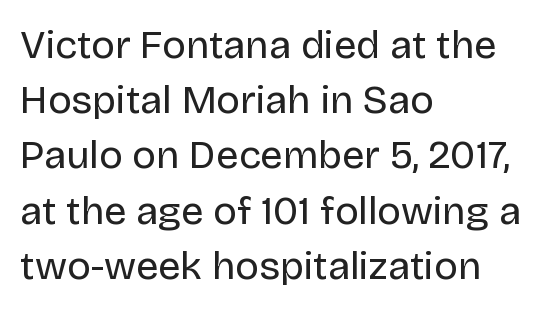
The image shows 40 px regular-weight sans-serif type, upright; set left-aligned, normal line spacing (1.38x), normal letter spacing, not underlined; low stroke contrast and a large x-height.
